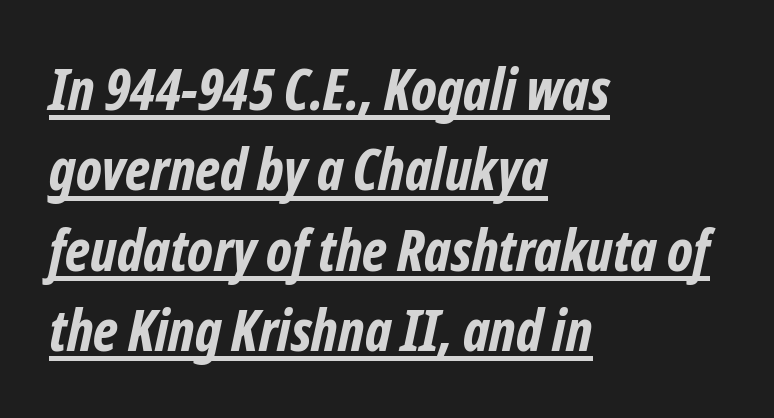
Q: Is the text bold? A: Yes.
Q: Is the typeface a serif or a sans-serif typeface? A: Sans-serif.
Q: Is the text underlined? A: Yes.
Q: How is the paragraph aligned? A: Left-aligned.
Q: Is the spacing between letters normal or unusually wide? A: Normal.
Q: Is the spacing between lines tight, normal or loose? A: Normal.
Q: Width (condensed, normal, or wide)? A: Condensed.
Q: Stroke contrast? A: Low.
Q: x-height? A: Medium.
Q: Monospaced? A: No.
